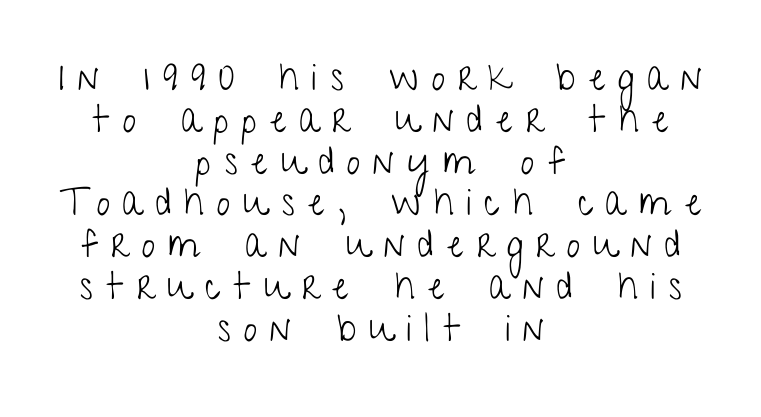
Q: Is the text bold? A: No.
Q: Is the text italic (slanted)? A: No, it is upright.
Q: Is the typeface a serif or a sans-serif typeface? A: Sans-serif.
Q: Is the text underlined? A: No.
Q: How is the paragraph aligned? A: Centered.
Q: Is the spacing between letters normal or unusually wide? A: Unusually wide.
Q: Is the spacing between lines tight, normal or loose? A: Tight.
Q: Width (condensed, normal, or wide)? A: Condensed.
Q: Stroke contrast? A: Low.
Q: x-height? A: Medium.
Q: Monospaced? A: No.
